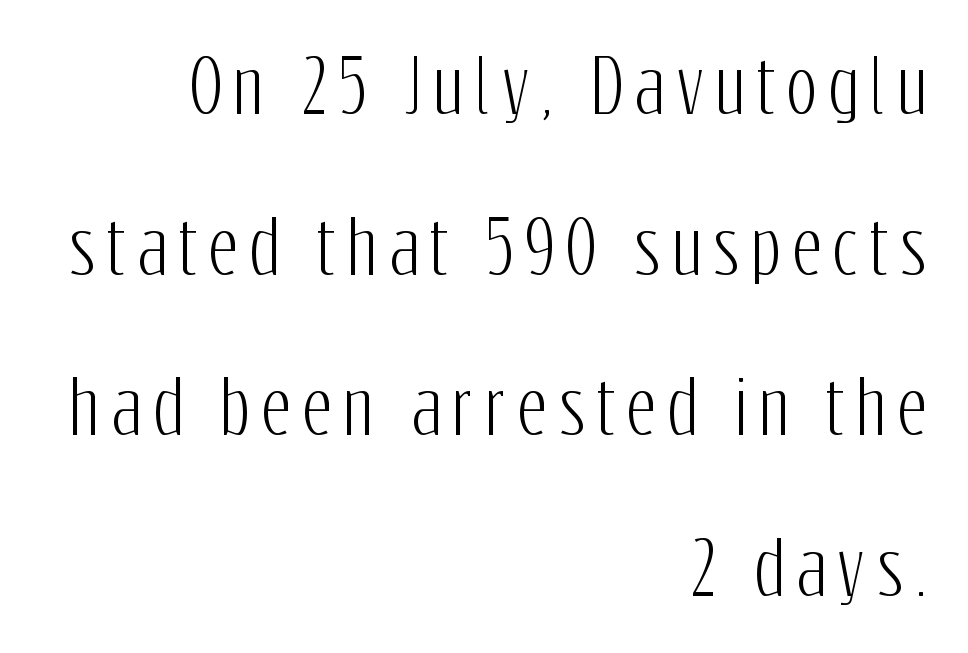
{"serif": "no", "italic": "no", "width": "condensed", "stroke_contrast": "low", "x_height": "medium", "monospaced": "no", "underline": "no", "align": "right", "line_spacing": "loose", "line_spacing_ratio": 2.23, "glyph_px": 72}
